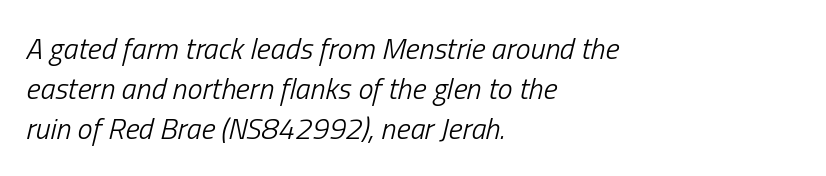
Q: Is the text bold? A: No.
Q: Is the text italic (slanted)? A: Yes, it leans right by about 13 degrees.
Q: Is the text underlined? A: No.
Q: How is the paragraph aligned? A: Left-aligned.
Q: Is the spacing between letters normal or unusually wide? A: Normal.
Q: Is the spacing between lines tight, normal or loose? A: Normal.
Q: Width (condensed, normal, or wide)? A: Condensed.
Q: Stroke contrast? A: Low.
Q: x-height? A: Medium.
Q: Monospaced? A: No.
